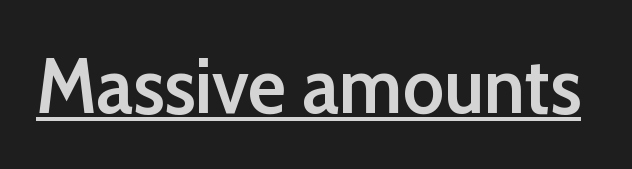
{"serif": "no", "italic": "no", "bold": "semi", "weight": "semibold", "width": "normal", "stroke_contrast": "low", "x_height": "medium", "monospaced": "no", "underline": "yes", "letter_spacing": "normal", "letter_spacing_em": 0.0, "glyph_px": 79}
